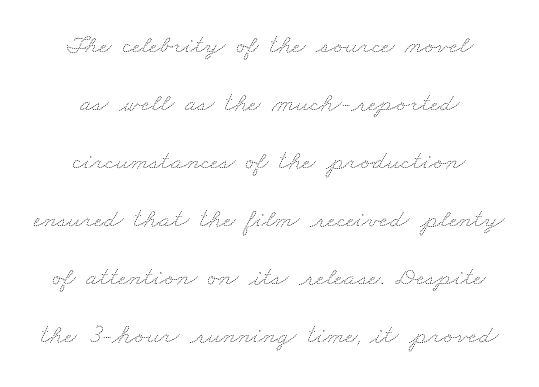
The image shows 27 px text type; set centered, loose line spacing (2.15x), normal letter spacing, not underlined.
